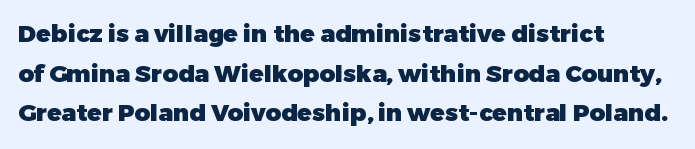
Q: Is the text bold? A: Yes.
Q: Is the text italic (slanted)? A: No, it is upright.
Q: Is the text underlined? A: No.
Q: How is the paragraph aligned? A: Left-aligned.
Q: Is the spacing between letters normal or unusually wide? A: Normal.
Q: Is the spacing between lines tight, normal or loose? A: Normal.
